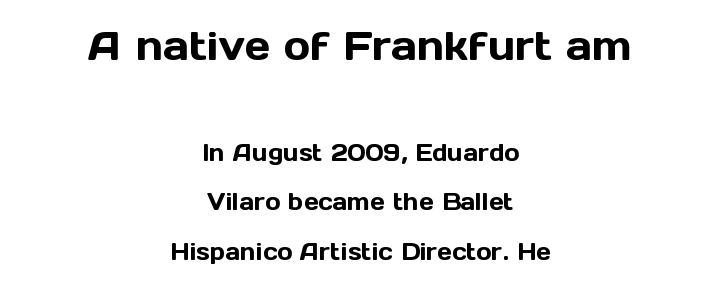
The image shows 40 px sans-serif type, upright; set centered, loose line spacing (2.15x), normal letter spacing, not underlined; the first (top) block is 1.74x larger; a medium x-height.
